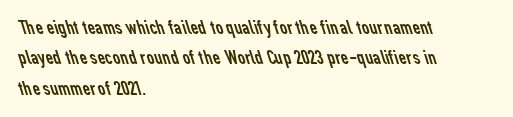
The image shows 21 px text type; set left-aligned, normal line spacing (1.45x), normal letter spacing, not underlined.
